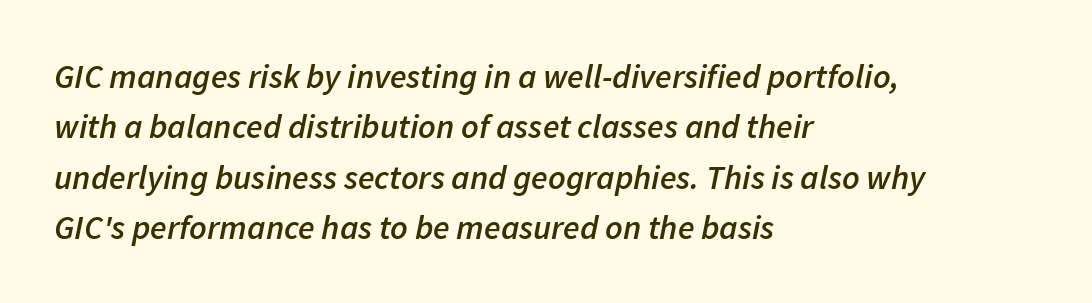
The image shows 34 px semibold type, italic (leaning right); set left-aligned, normal line spacing (1.48x), normal letter spacing, not underlined; low stroke contrast and a medium x-height.
